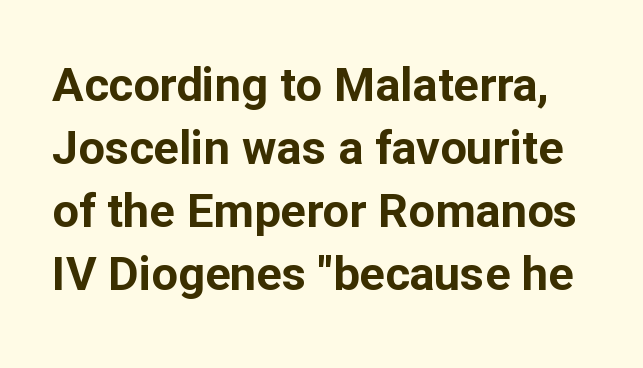
The image shows 47 px bold sans-serif type, upright; set normal line spacing (1.34x), normal letter spacing, not underlined; low stroke contrast and a medium x-height.
